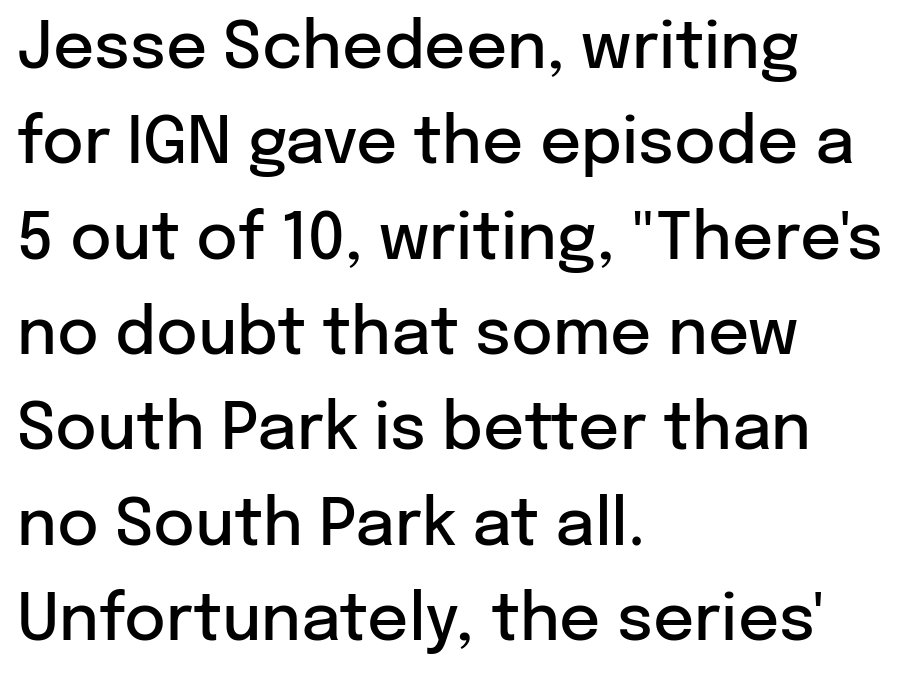
{"serif": "no", "italic": "no", "bold": "semi", "weight": "semibold", "width": "normal", "stroke_contrast": "low", "x_height": "medium", "monospaced": "no", "underline": "no", "align": "left", "line_spacing": "normal", "line_spacing_ratio": 1.49, "letter_spacing": "normal", "letter_spacing_em": 0.0, "glyph_px": 64}
